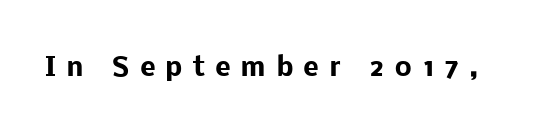
The image shows 26 px bold type, upright; set unusually wide letter spacing (+0.39 em), not underlined.
